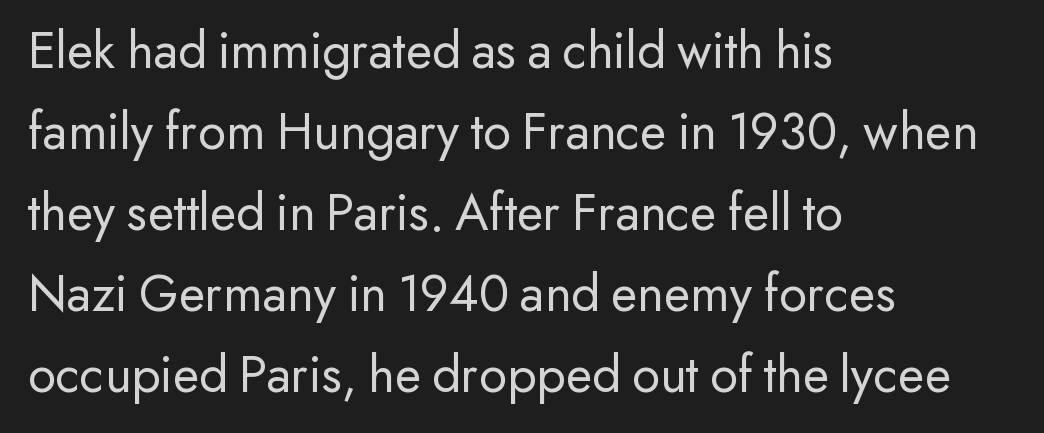
{"serif": "no", "italic": "no", "bold": "no", "weight": "regular", "width": "normal", "stroke_contrast": "low", "x_height": "small", "monospaced": "no", "underline": "no", "align": "left", "line_spacing": "normal", "line_spacing_ratio": 1.5, "letter_spacing": "normal", "letter_spacing_em": 0.0, "glyph_px": 54}
